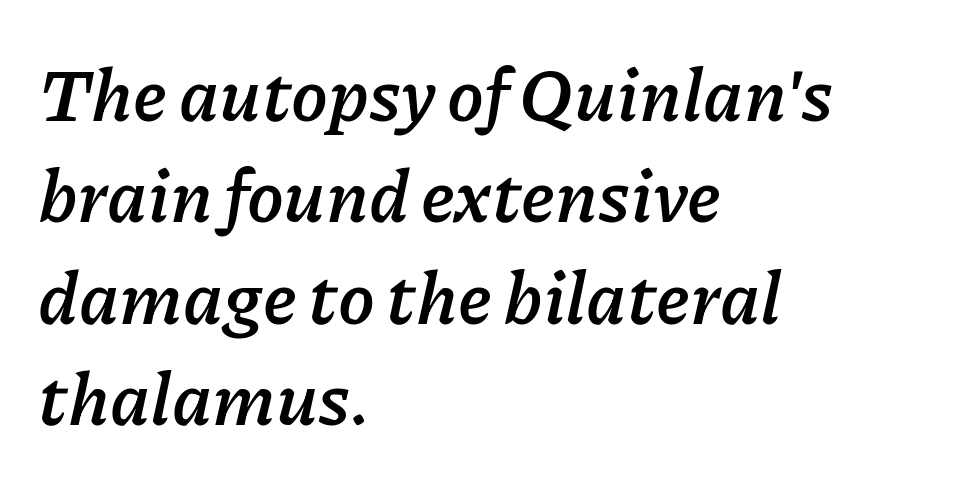
The image shows 74 px semibold type, italic (leaning right); set left-aligned, normal line spacing (1.37x), normal letter spacing, not underlined; low stroke contrast and a medium x-height.
